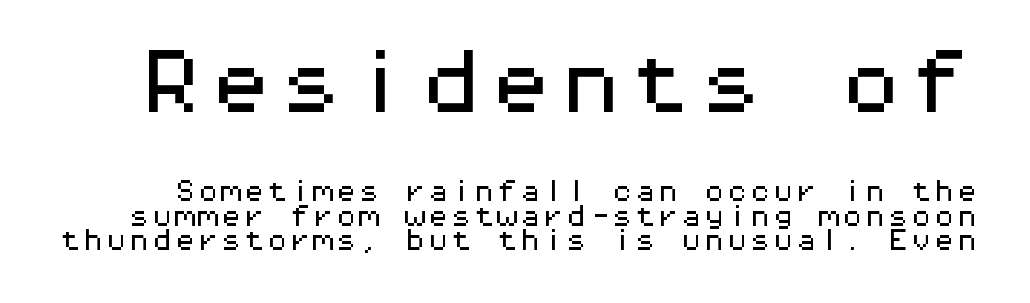
{"serif": "no", "italic": "no", "width": "wide", "stroke_contrast": "medium", "x_height": "medium", "monospaced": "yes", "underline": "no", "line_spacing": "tight", "line_spacing_ratio": 1.06, "letter_spacing": "normal", "letter_spacing_em": 0.0, "larger_block": "first", "size_ratio": 3.04, "glyph_px": 70}
